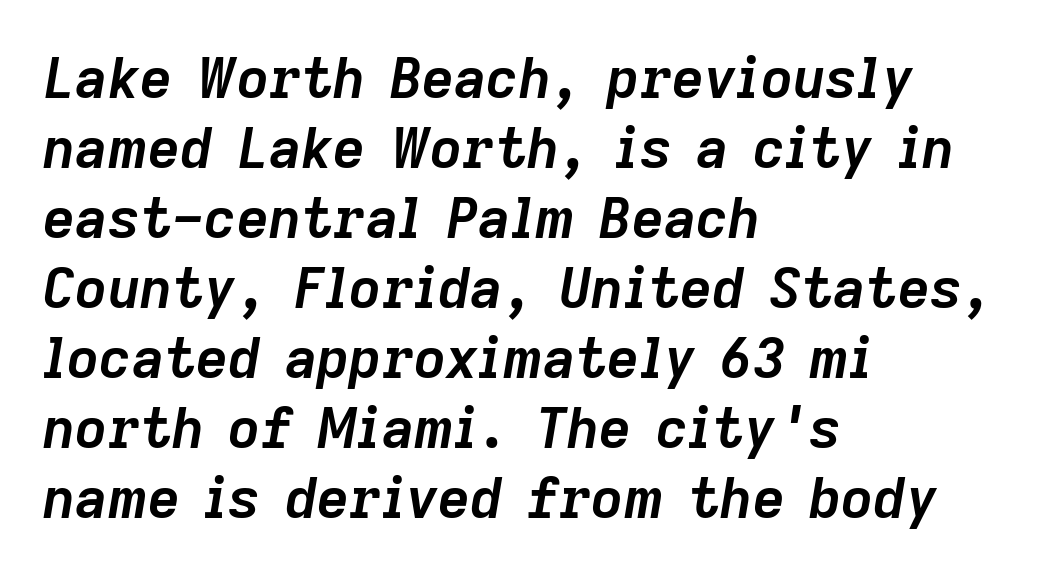
Think of a printed novel: that variable character pitch is what you see here. The gaps between neighbouring characters are ordinary and unremarkable. No word sits above an underline. Strokes here are thick enough to call this a true bold.
